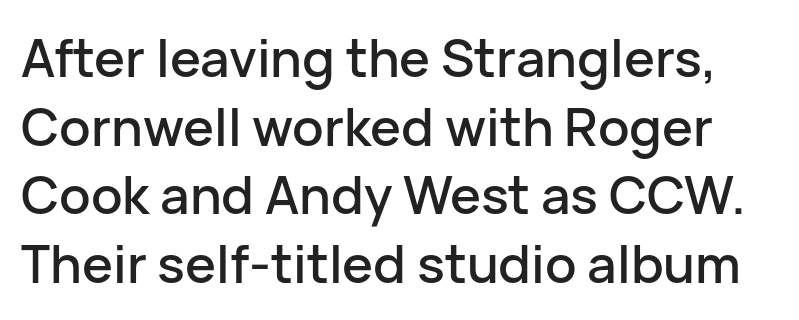
{"serif": "no", "italic": "no", "width": "normal", "stroke_contrast": "low", "x_height": "medium", "monospaced": "no", "underline": "no", "line_spacing": "normal", "line_spacing_ratio": 1.32, "letter_spacing": "normal", "letter_spacing_em": 0.0, "glyph_px": 52}
